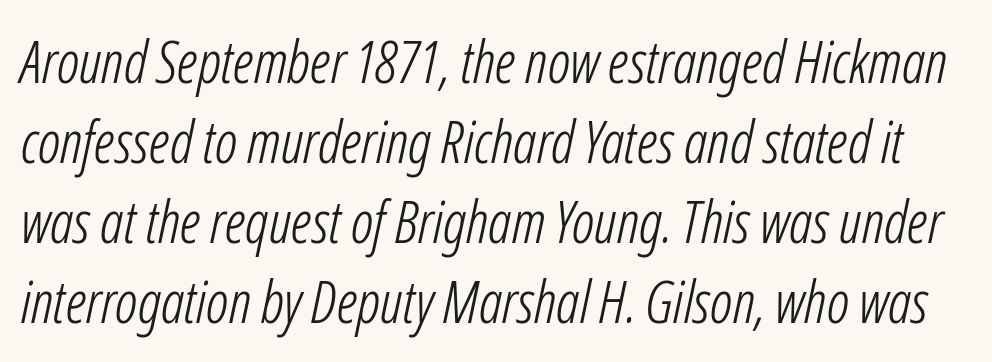
{"italic": "yes", "lean": "right", "slant_degrees": 12, "bold": "no", "weight": "light", "width": "condensed", "stroke_contrast": "low", "x_height": "medium", "monospaced": "no", "underline": "no", "line_spacing": "normal", "line_spacing_ratio": 1.38, "letter_spacing": "normal", "letter_spacing_em": 0.0, "glyph_px": 58}
